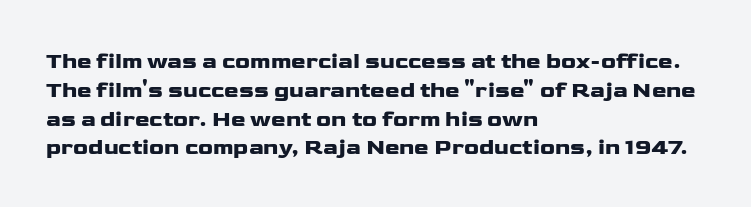
The image shows 22 px text type, upright; set left-aligned, normal line spacing (1.31x), normal letter spacing, not underlined.
